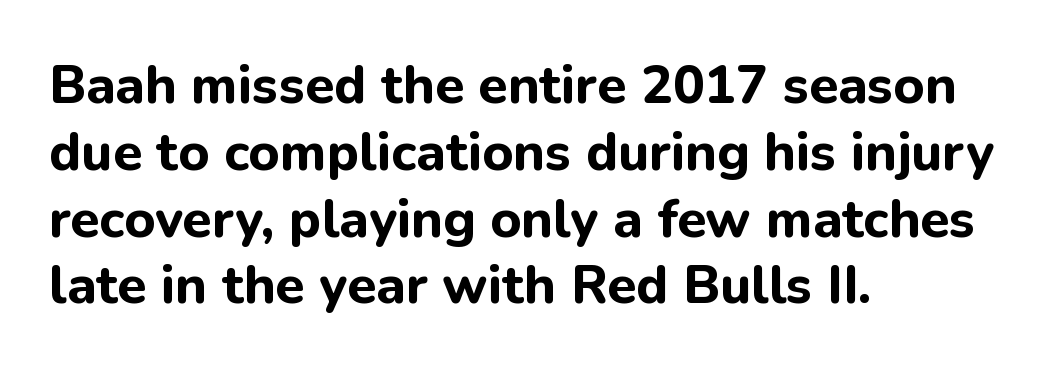
Q: Is the text bold? A: Yes.
Q: Is the text italic (slanted)? A: No, it is upright.
Q: Is the typeface a serif or a sans-serif typeface? A: Sans-serif.
Q: Is the text underlined? A: No.
Q: How is the paragraph aligned? A: Left-aligned.
Q: Is the spacing between letters normal or unusually wide? A: Normal.
Q: Is the spacing between lines tight, normal or loose? A: Normal.
Q: Width (condensed, normal, or wide)? A: Normal.
Q: Stroke contrast? A: Low.
Q: x-height? A: Medium.
Q: Monospaced? A: No.
